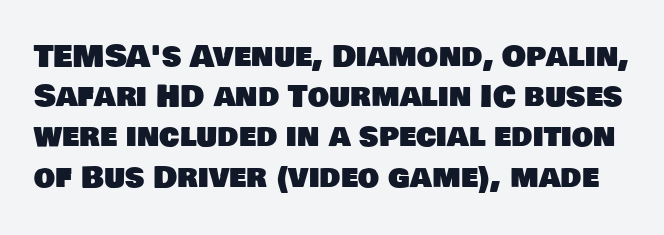
The image shows 30 px sans-serif type; set normal line spacing (1.34x), normal letter spacing, not underlined; low stroke contrast and a large x-height.
